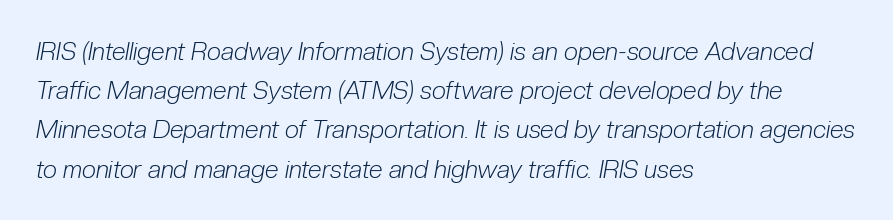
{"italic": "yes", "lean": "right", "slant_degrees": 10, "bold": "no", "underline": "no", "align": "left", "line_spacing": "normal", "line_spacing_ratio": 1.57, "letter_spacing": "normal", "letter_spacing_em": 0.0, "glyph_px": 25}
